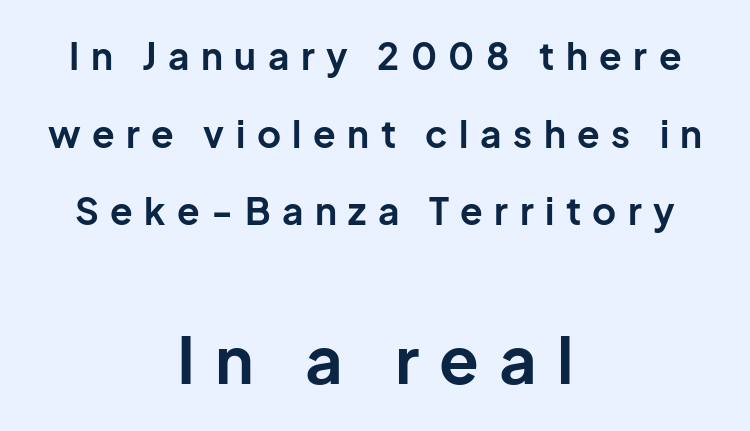
{"serif": "no", "italic": "no", "bold": "yes", "weight": "bold", "width": "normal", "stroke_contrast": "low", "x_height": "medium", "monospaced": "no", "underline": "no", "align": "center", "line_spacing": "loose", "line_spacing_ratio": 2.1, "letter_spacing": "wide", "letter_spacing_em": 0.31, "larger_block": "second", "size_ratio": 1.76, "glyph_px": 65}
